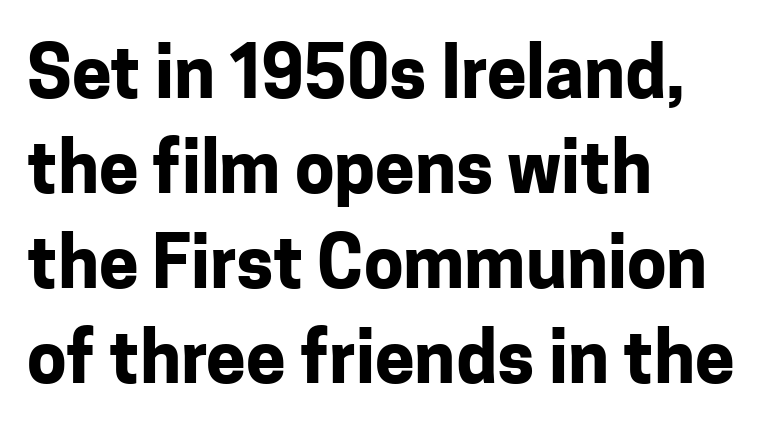
Q: Is the text bold? A: Yes.
Q: Is the text italic (slanted)? A: No, it is upright.
Q: Is the typeface a serif or a sans-serif typeface? A: Sans-serif.
Q: Is the text underlined? A: No.
Q: How is the paragraph aligned? A: Left-aligned.
Q: Is the spacing between letters normal or unusually wide? A: Normal.
Q: Is the spacing between lines tight, normal or loose? A: Normal.
Q: Width (condensed, normal, or wide)? A: Normal.
Q: Stroke contrast? A: Low.
Q: x-height? A: Medium.
Q: Monospaced? A: No.
